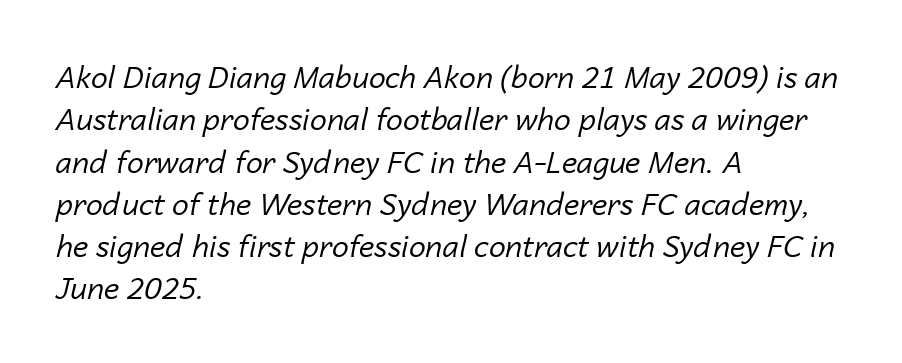
Italic: yes, the glyphs are oblique. The letterforms sit shoulder to shoulder at normal distance. A quiet, ordinary-to-light weight characterises the typeface. Vertically, the passage feels balanced, rows spaced as you'd expect.
